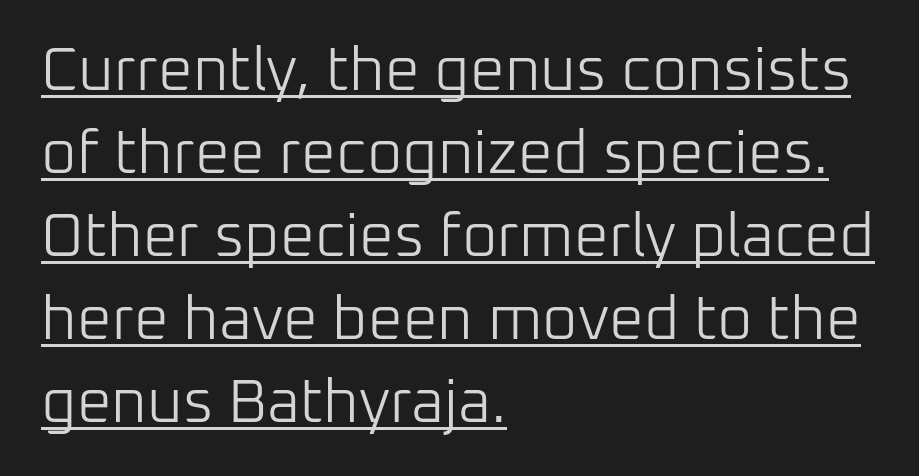
The rows are spaced the way most documents space them. A typographer would call this underscored text. The ragged edge is on the right, which tells us the setting is flush left. These glyphs show unthickened strokes, regular width or finer.
